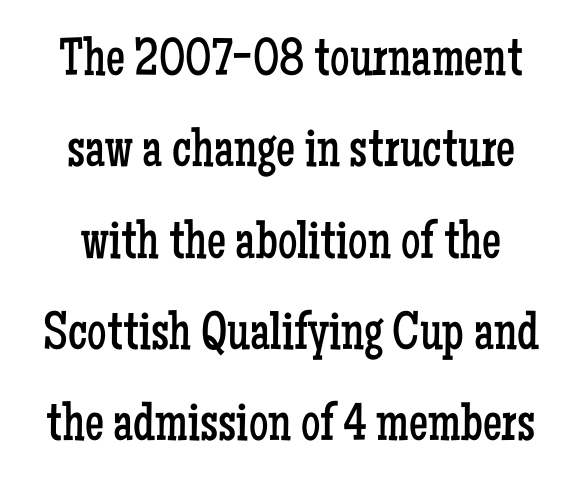
Q: Is the text bold? A: No.
Q: Is the text italic (slanted)? A: No, it is upright.
Q: Is the typeface a serif or a sans-serif typeface? A: Serif.
Q: Is the text underlined? A: No.
Q: Is the spacing between letters normal or unusually wide? A: Normal.
Q: Is the spacing between lines tight, normal or loose? A: Normal.
Q: Width (condensed, normal, or wide)? A: Condensed.
Q: Stroke contrast? A: Low.
Q: x-height? A: Medium.
Q: Monospaced? A: No.
